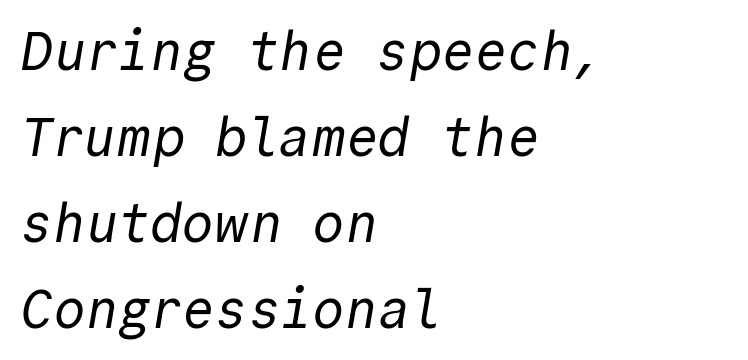
The image shows 54 px regular-weight sans-serif type, monospaced; set left-aligned, normal line spacing (1.59x), normal letter spacing, not underlined; a medium x-height.
